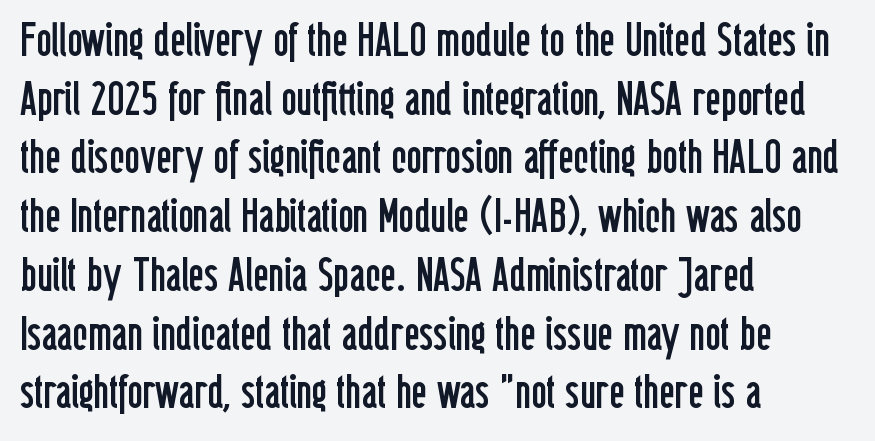
Q: Is the text bold? A: No.
Q: Is the text italic (slanted)? A: No, it is upright.
Q: Is the typeface a serif or a sans-serif typeface? A: Sans-serif.
Q: Is the text underlined? A: No.
Q: How is the paragraph aligned? A: Left-aligned.
Q: Is the spacing between letters normal or unusually wide? A: Normal.
Q: Is the spacing between lines tight, normal or loose? A: Normal.
Q: Width (condensed, normal, or wide)? A: Condensed.
Q: Stroke contrast? A: Low.
Q: x-height? A: Medium.
Q: Monospaced? A: No.
